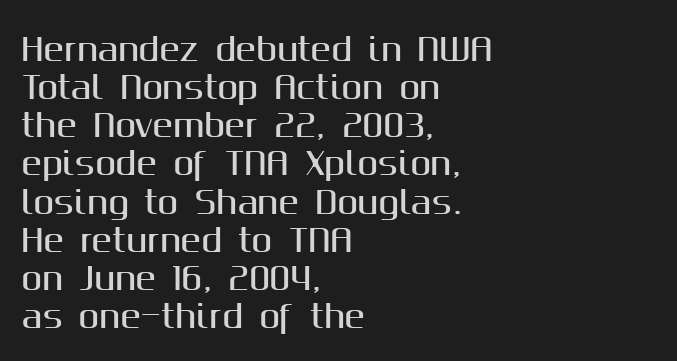
Q: Is the text italic (slanted)? A: No, it is upright.
Q: Is the typeface a serif or a sans-serif typeface? A: Sans-serif.
Q: Is the text underlined? A: No.
Q: How is the paragraph aligned? A: Left-aligned.
Q: Is the spacing between letters normal or unusually wide? A: Normal.
Q: Width (condensed, normal, or wide)? A: Normal.
Q: Stroke contrast? A: Medium.
Q: x-height? A: Medium.
Q: Monospaced? A: No.
